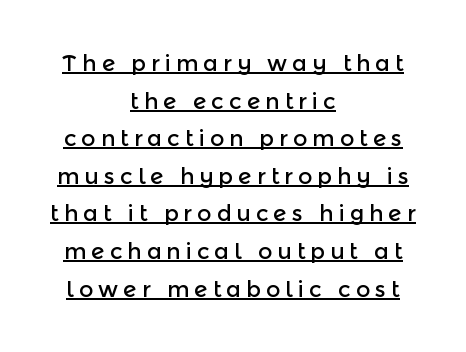
Display-style spreading of the glyphs; the letterfit is very open. Which margin do the lines hug? Neither — every line sits in the middle. Compared with undecorated copy, this sample adds a rule below the words. The type sits square on the baseline with zero lean.
